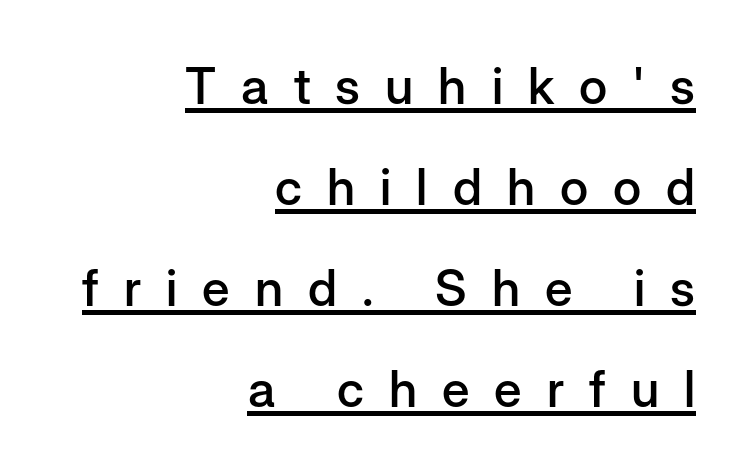
The letters stand upright; this is a roman face. All the whitespace from short lines collects on the left. Compared with typical paragraphs, the rows here are farther apart. This sample has the flowing, uneven cadence of proportional lettering. Notice how a bar underscores the lettering throughout. Notice the strokes are somewhat thickened but not fully heavy: this is a semibold.
